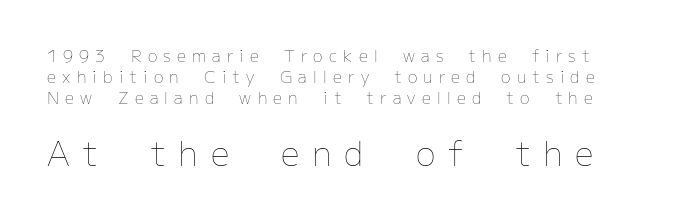
Q: Is the text bold? A: No.
Q: Is the text italic (slanted)? A: No, it is upright.
Q: Is the text underlined? A: No.
Q: Is the spacing between letters normal or unusually wide? A: Unusually wide.
Q: Is the spacing between lines tight, normal or loose? A: Normal.
Q: Which block of text is set in a larger size, the first (top) or the second (bottom)? A: The second (bottom) one.
Q: Width (condensed, normal, or wide)? A: Normal.
Q: Stroke contrast? A: Low.
Q: x-height? A: Medium.
Q: Monospaced? A: No.
